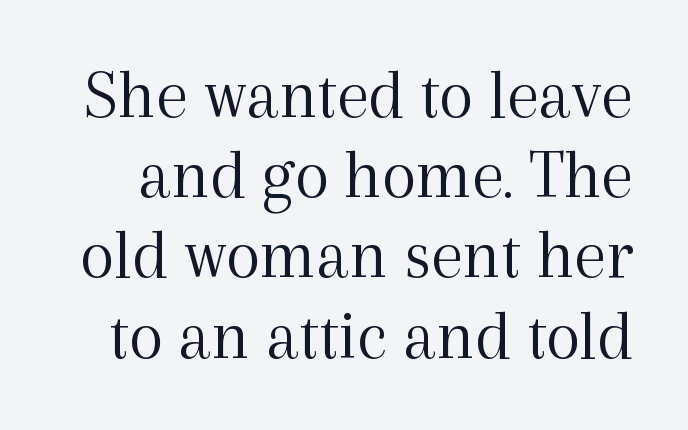
{"serif": "yes", "italic": "no", "bold": "no", "weight": "light", "width": "normal", "x_height": "medium", "monospaced": "no", "underline": "no", "line_spacing": "tight", "line_spacing_ratio": 1.13, "letter_spacing": "normal", "letter_spacing_em": 0.0, "glyph_px": 71}
